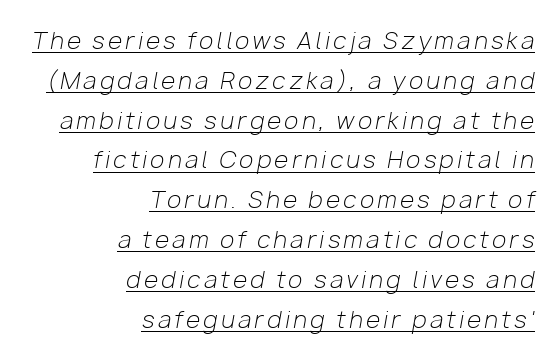
Underlining? Definitely there. Emphasis-style slanted type is in use. Nothing heavy about these letters — not bold at all. The compositor pushed each line to the right boundary.
